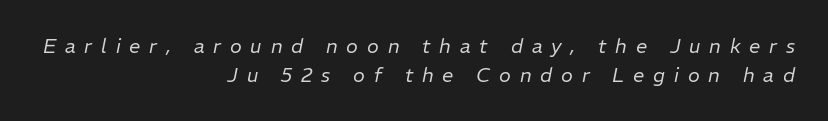
This sample uses an oblique cut, with every glyph tilted off the vertical. A student would call this right alignment; a typographer would say flush right, rag left. The rows are spaced the way most documents space them. This reads as an unemphasized weight, regular at the heaviest. Students, note that the glyphs here are deliberately spaced far apart. Nobody drew a line under any word here.
